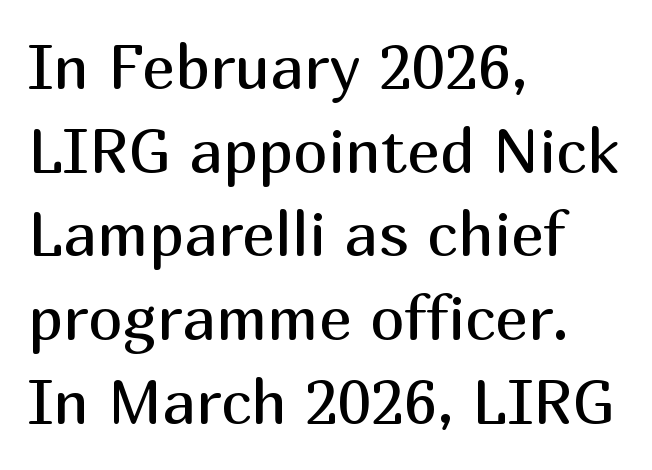
Q: Is the text bold? A: No.
Q: Is the text italic (slanted)? A: No, it is upright.
Q: Is the typeface a serif or a sans-serif typeface? A: Sans-serif.
Q: Is the text underlined? A: No.
Q: How is the paragraph aligned? A: Left-aligned.
Q: Is the spacing between letters normal or unusually wide? A: Normal.
Q: Is the spacing between lines tight, normal or loose? A: Normal.
Q: Width (condensed, normal, or wide)? A: Normal.
Q: Stroke contrast? A: Medium.
Q: x-height? A: Medium.
Q: Monospaced? A: No.
